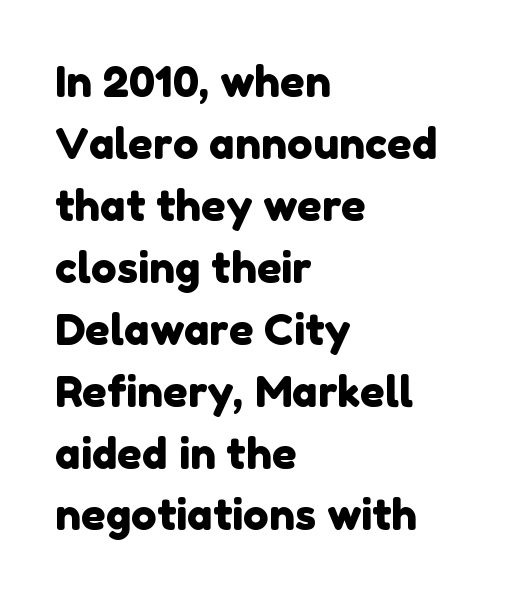
The image shows 43 px sans-serif type; set left-aligned, normal line spacing (1.44x), normal letter spacing, not underlined; low stroke contrast and a medium x-height.
